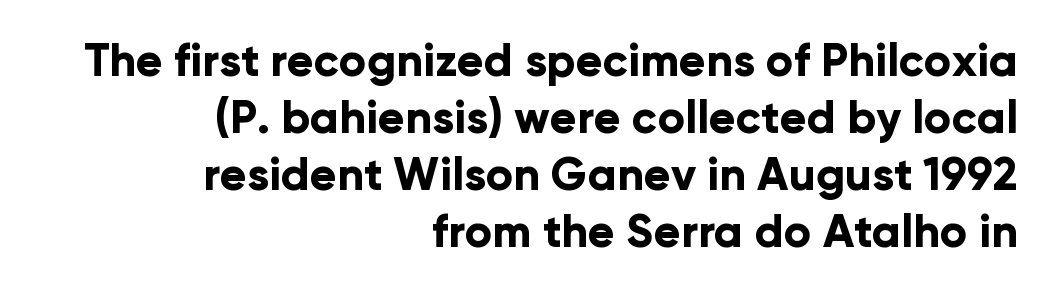
This sample uses a sans-serif face. The compositor pushed each line to the right boundary. The face used here is proportionally spaced, like ordinary book or web type. The font's upright variant was chosen for this text. In terms of weight, the rendering is a true, heavy bold. The zone under the glyphs is completely vacant.
